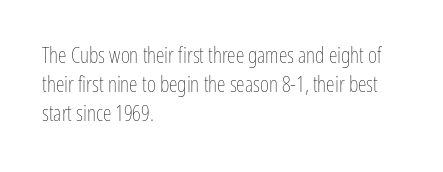
Q: Is the text bold? A: No.
Q: Is the text italic (slanted)? A: No, it is upright.
Q: Is the text underlined? A: No.
Q: How is the paragraph aligned? A: Left-aligned.
Q: Is the spacing between letters normal or unusually wide? A: Normal.
Q: Is the spacing between lines tight, normal or loose? A: Normal.
